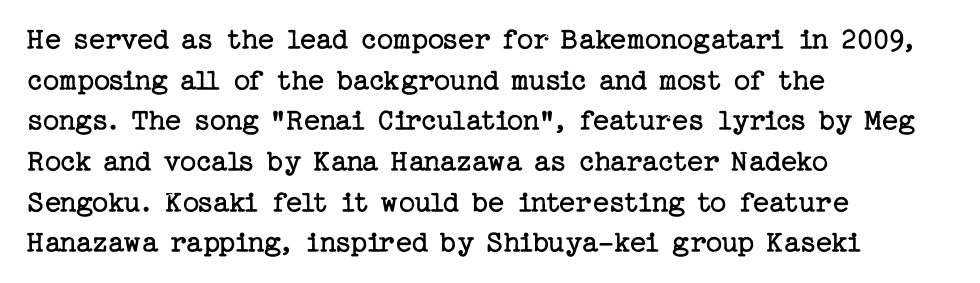
Q: Is the text bold? A: No.
Q: Is the text italic (slanted)? A: No, it is upright.
Q: Is the typeface a serif or a sans-serif typeface? A: Serif.
Q: Is the text underlined? A: No.
Q: How is the paragraph aligned? A: Left-aligned.
Q: Is the spacing between letters normal or unusually wide? A: Normal.
Q: Is the spacing between lines tight, normal or loose? A: Normal.
Q: Width (condensed, normal, or wide)? A: Normal.
Q: Stroke contrast? A: Low.
Q: x-height? A: Medium.
